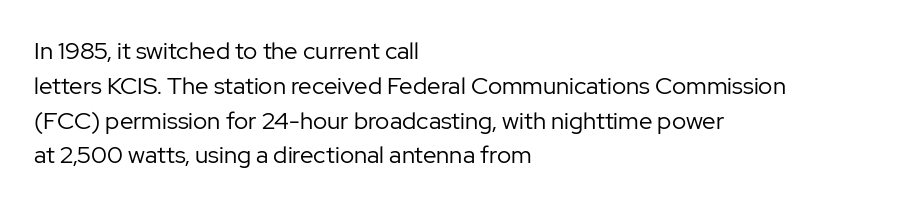
{"italic": "no", "bold": "no", "underline": "no", "align": "left", "line_spacing": "normal", "line_spacing_ratio": 1.45, "letter_spacing": "normal", "letter_spacing_em": 0.0, "glyph_px": 24}
